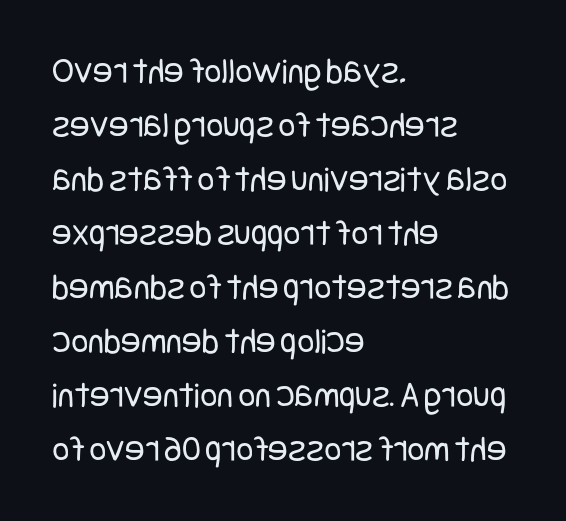
The image shows 37 px regular-weight, condensed sans-serif type, upright; set left-aligned, normal line spacing (1.46x), normal letter spacing, not underlined; low stroke contrast and a large x-height.
